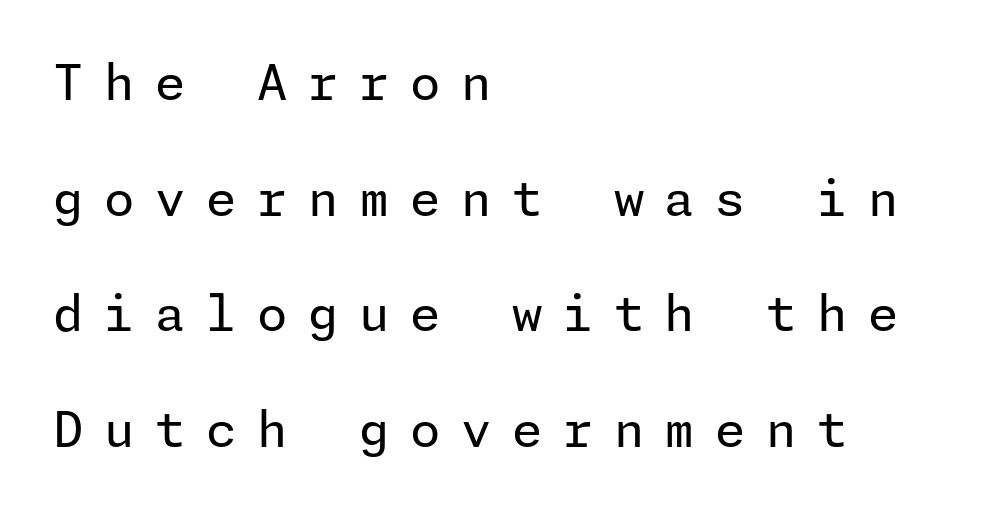
The rendering inserts visible extra space after every character. Ordinary non-slanted type is in use. The font is comparable to plain body text, perhaps lighter. Horizontally, the lines are justified to the leading edge only. Interline gaps are noticeably wide in this sample.
